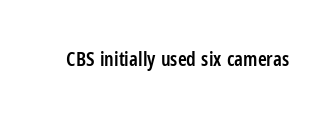
The image shows 20 px text type, upright; set normal letter spacing, not underlined.
